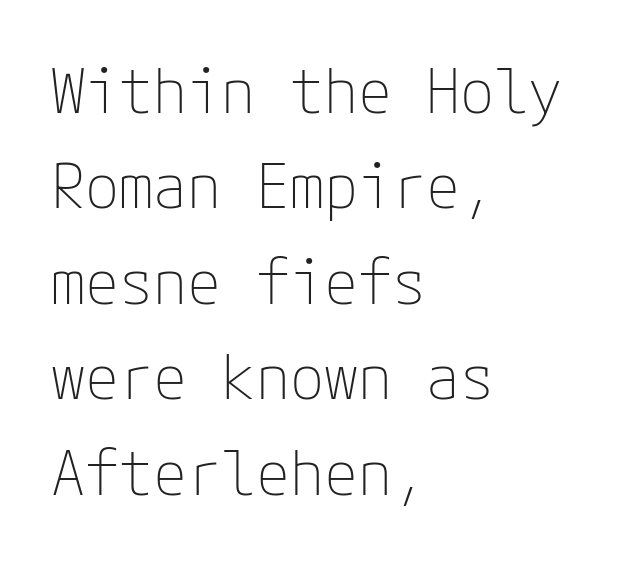
The image shows 62 px thin sans-serif type, upright; set left-aligned, normal line spacing (1.54x), normal letter spacing, not underlined; low stroke contrast and a medium x-height.
